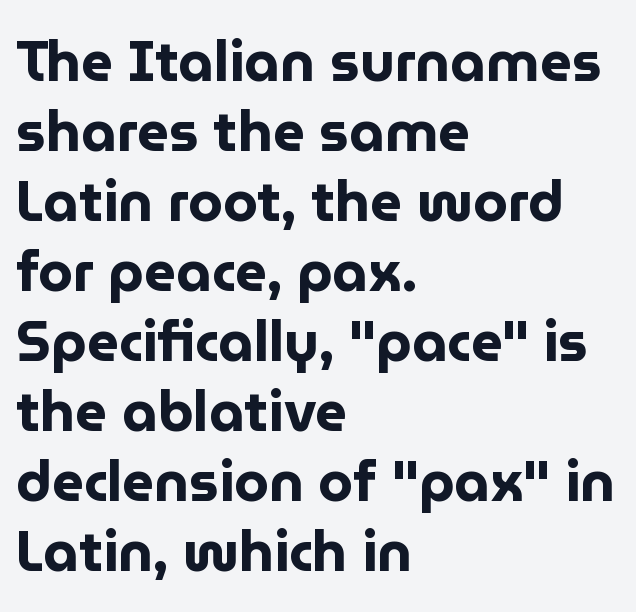
Q: Is the text bold? A: Yes.
Q: Is the text italic (slanted)? A: No, it is upright.
Q: Is the typeface a serif or a sans-serif typeface? A: Sans-serif.
Q: Is the text underlined? A: No.
Q: How is the paragraph aligned? A: Left-aligned.
Q: Is the spacing between letters normal or unusually wide? A: Normal.
Q: Is the spacing between lines tight, normal or loose? A: Normal.
Q: Width (condensed, normal, or wide)? A: Normal.
Q: Stroke contrast? A: Low.
Q: x-height? A: Medium.
Q: Monospaced? A: No.
